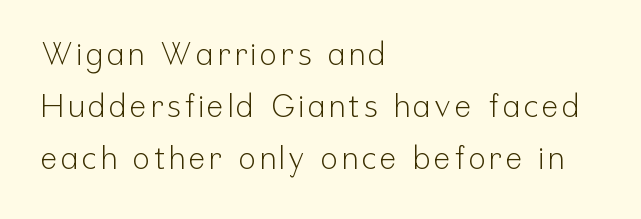
Q: Is the text bold? A: No.
Q: Is the text italic (slanted)? A: No, it is upright.
Q: Is the typeface a serif or a sans-serif typeface? A: Sans-serif.
Q: Is the text underlined? A: No.
Q: How is the paragraph aligned? A: Left-aligned.
Q: Is the spacing between lines tight, normal or loose? A: Normal.
Q: Width (condensed, normal, or wide)? A: Condensed.
Q: Stroke contrast? A: Low.
Q: x-height? A: Medium.
Q: Monospaced? A: No.
